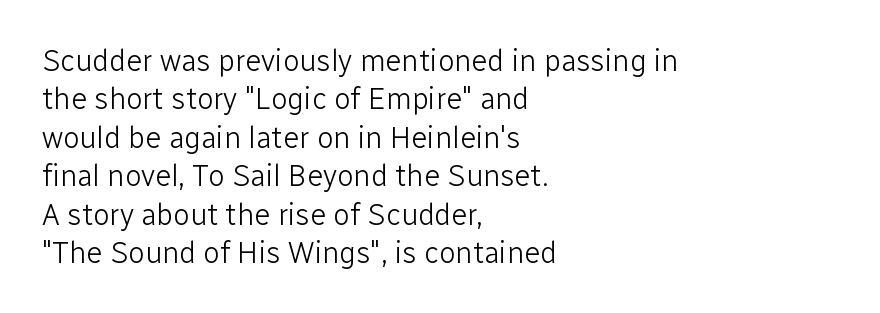
{"serif": "no", "italic": "no", "bold": "no", "weight": "light", "width": "normal", "stroke_contrast": "low", "x_height": "medium", "monospaced": "no", "underline": "no", "align": "left", "line_spacing": "normal", "line_spacing_ratio": 1.28, "letter_spacing": "normal", "letter_spacing_em": 0.0, "glyph_px": 30}
